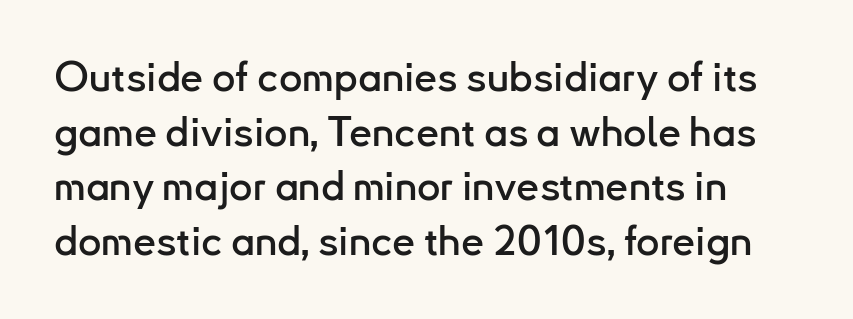
Posture: upright roman. Horizontal bands of white between lines are of average thickness. Note: no serifs on the glyphs. Students, note that the glyphs here touch the page at normal intervals.
